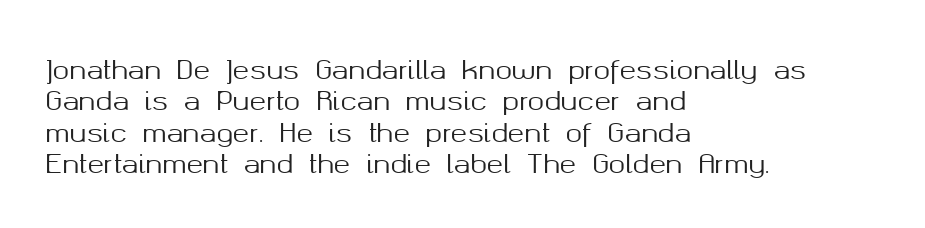
The space directly below the letters is spotless. Whoever set this chose a conventional vertical rhythm. The typesetter chose a ragged-right arrangement here. Posture: straight, roman, zero tilt. Standard letterfit; no display-style spreading of the glyphs.
